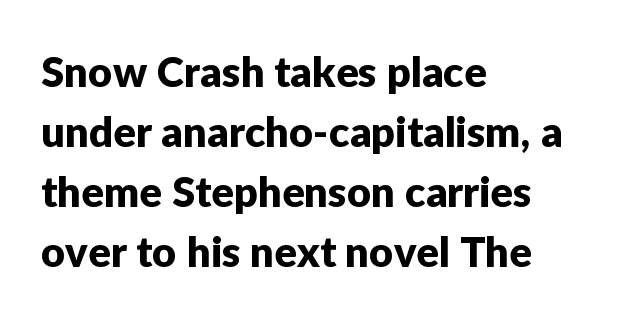
The image shows 42 px sans-serif type, upright; set left-aligned, normal line spacing (1.43x), normal letter spacing, not underlined; low stroke contrast and a medium x-height.
